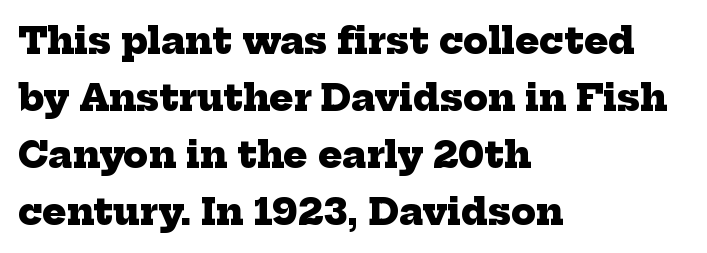
Classification — serif. Here the designer chose a conventional face with non-uniform glyph widths. Compared with a centered layout, this one pins lines to the left instead. The words here are not underlined.
